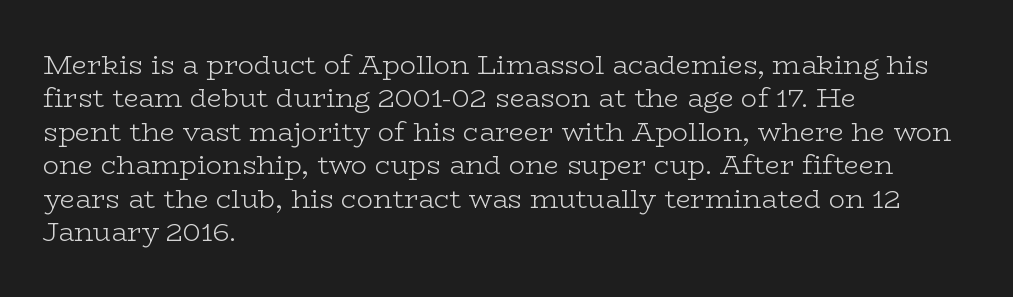
Q: Is the text bold? A: No.
Q: Is the text italic (slanted)? A: No, it is upright.
Q: Is the text underlined? A: No.
Q: How is the paragraph aligned? A: Left-aligned.
Q: Is the spacing between letters normal or unusually wide? A: Normal.
